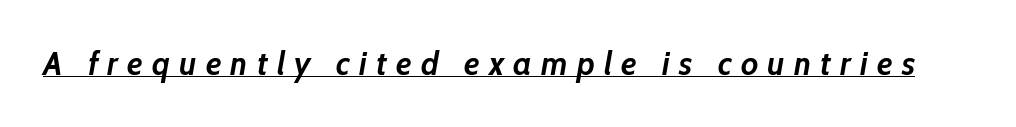
{"italic": "yes", "lean": "right", "slant_degrees": 10, "bold": "yes", "weight": "semibold", "width": "normal", "stroke_contrast": "low", "x_height": "medium", "monospaced": "no", "underline": "yes", "letter_spacing": "wide", "letter_spacing_em": 0.28, "glyph_px": 33}
